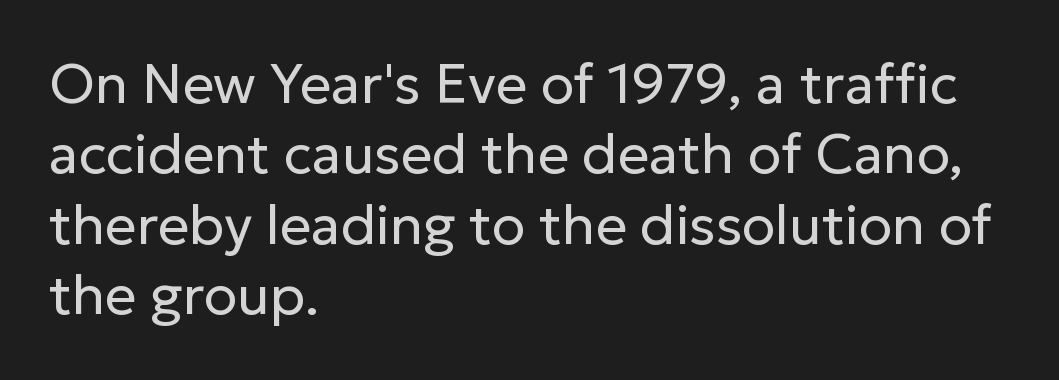
{"serif": "no", "italic": "no", "bold": "no", "weight": "regular", "width": "normal", "stroke_contrast": "low", "x_height": "medium", "monospaced": "no", "underline": "no", "align": "left", "line_spacing": "normal", "line_spacing_ratio": 1.28, "letter_spacing": "normal", "letter_spacing_em": 0.0, "glyph_px": 55}
